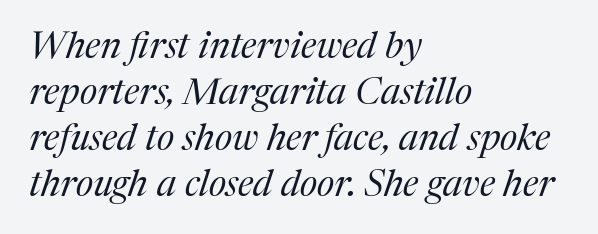
{"serif": "yes", "italic": "yes", "lean": "right", "slant_degrees": 17, "bold": "no", "weight": "regular", "width": "normal", "stroke_contrast": "medium", "x_height": "medium", "monospaced": "no", "underline": "no", "align": "left", "line_spacing_ratio": 1.24, "letter_spacing": "normal", "letter_spacing_em": 0.0, "glyph_px": 37}
